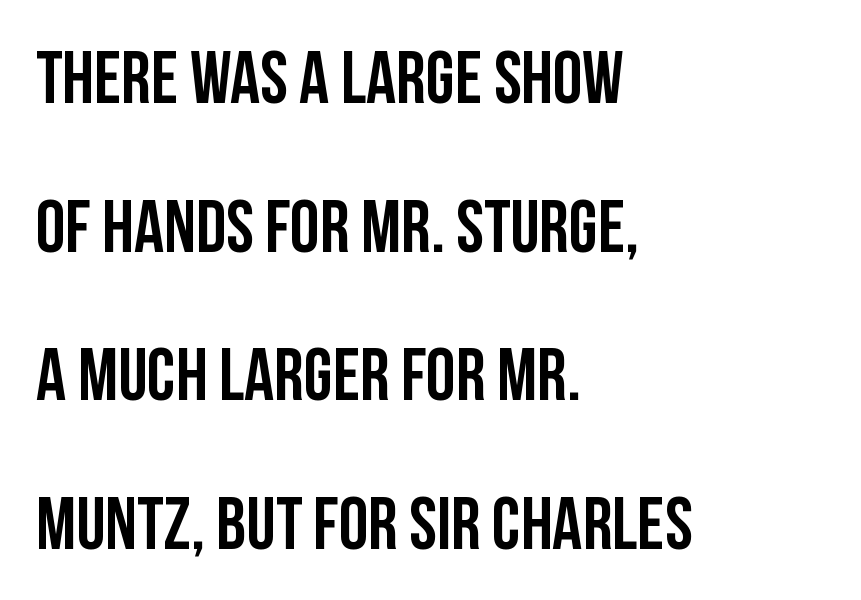
Q: Is the text italic (slanted)? A: No, it is upright.
Q: Is the typeface a serif or a sans-serif typeface? A: Sans-serif.
Q: Is the text underlined? A: No.
Q: How is the paragraph aligned? A: Left-aligned.
Q: Is the spacing between letters normal or unusually wide? A: Normal.
Q: Is the spacing between lines tight, normal or loose? A: Loose.
Q: Width (condensed, normal, or wide)? A: Condensed.
Q: Stroke contrast? A: Low.
Q: x-height? A: Large.
Q: Monospaced? A: No.
